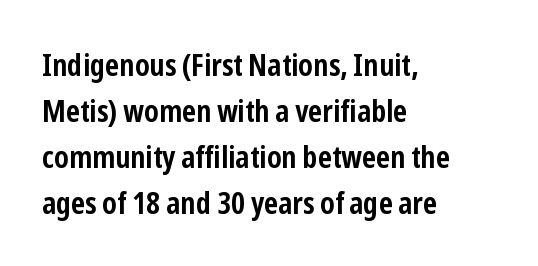
The font's upright variant was chosen for this text. Is this a fixed-width face? No — the glyphs have proportional, varying widths. A sans-serif font was chosen for this passage. Line starts are locked; line ends wander. Just letters on the line, the space beneath them empty. The sample has been set heavy, in full bold.
